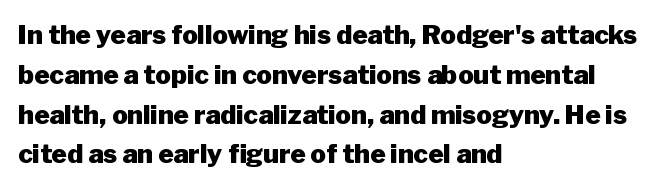
Plenty of ink on the page — the face is bold. Vertical spacing — default. Descenders hang freely into open space. All the whitespace from short lines collects on the right. This rendering leaves character spacing at its baseline value. Do the letters lean? They stand straight.
